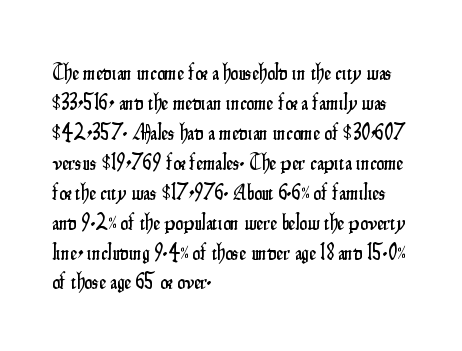
The image shows 22 px text type, upright; set left-aligned, normal line spacing (1.36x), normal letter spacing, not underlined.
